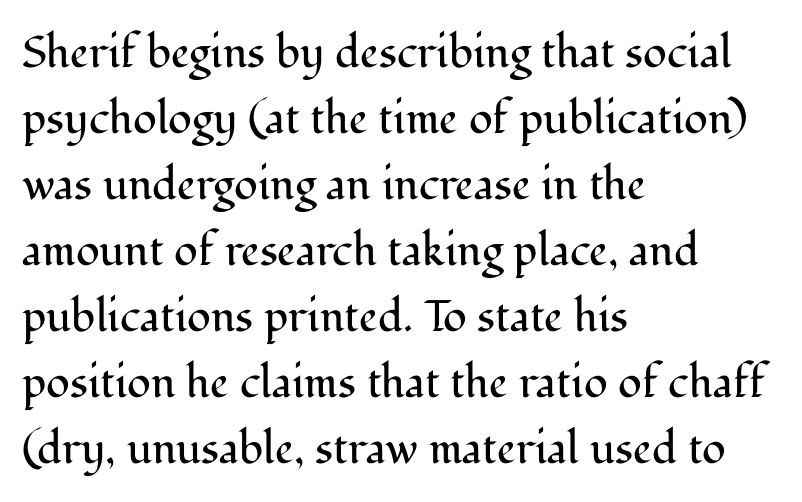
Looks like regular typesetting: each glyph gets only the width it needs. Posture: vertical. There is no visible air inserted between adjacent glyphs. These glyphs show unthickened strokes, regular width or finer.
